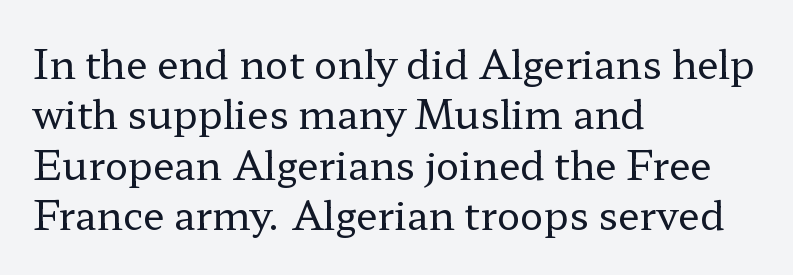
The image shows 39 px regular-weight, wide serif type, upright; set left-aligned, normal line spacing (1.29x), normal letter spacing, not underlined; low stroke contrast and a medium x-height.
